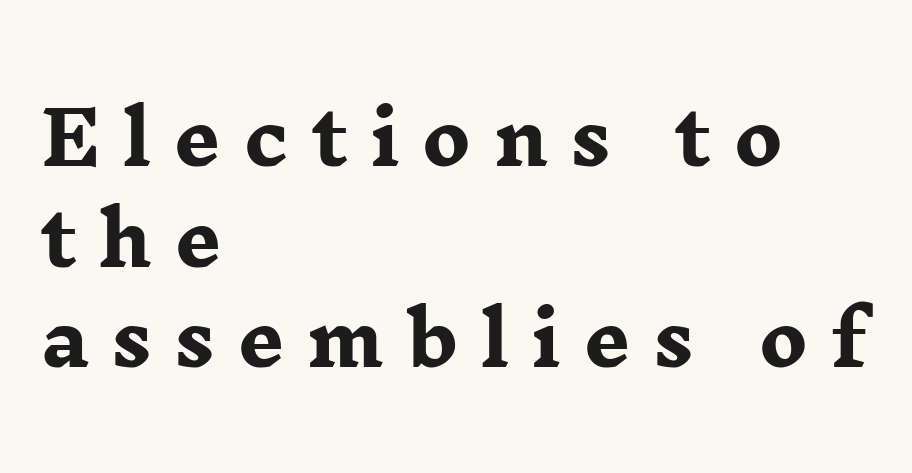
The image shows 73 px heavy, wide serif type, upright; set left-aligned, normal line spacing (1.38x), unusually wide letter spacing (+0.3 em), not underlined; low stroke contrast and a medium x-height.
